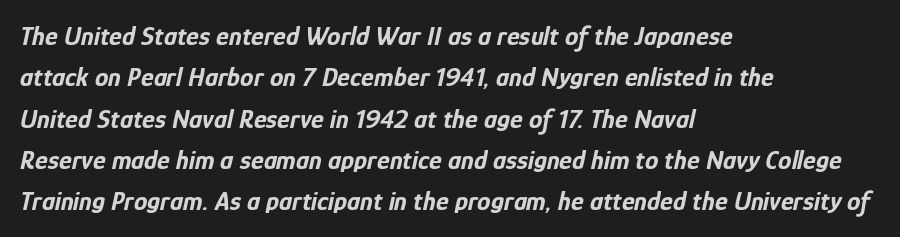
{"italic": "yes", "lean": "right", "slant_degrees": 12, "bold": "yes", "underline": "no", "align": "left", "line_spacing": "normal", "line_spacing_ratio": 1.53, "letter_spacing": "normal", "letter_spacing_em": 0.0, "glyph_px": 27}
